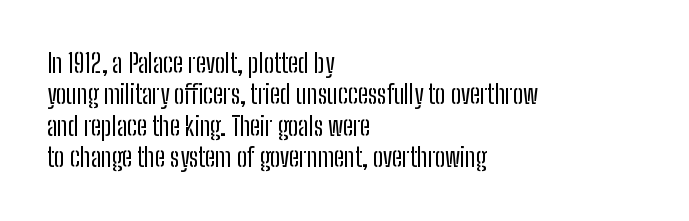
The image shows 26 px text type, upright; set left-aligned, line spacing 1.21x, normal letter spacing, not underlined.
